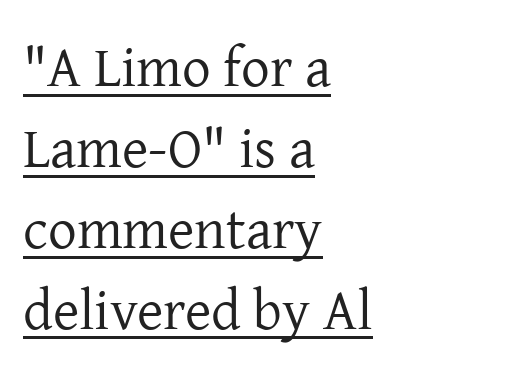
Q: Is the text bold? A: No.
Q: Is the text italic (slanted)? A: No, it is upright.
Q: Is the typeface a serif or a sans-serif typeface? A: Serif.
Q: Is the text underlined? A: Yes.
Q: How is the paragraph aligned? A: Left-aligned.
Q: Is the spacing between letters normal or unusually wide? A: Normal.
Q: Is the spacing between lines tight, normal or loose? A: Normal.
Q: Width (condensed, normal, or wide)? A: Normal.
Q: Stroke contrast? A: Low.
Q: x-height? A: Medium.
Q: Monospaced? A: No.
